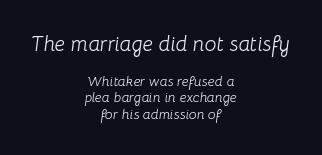
Larger block? The one above; the one below is distinctly smaller. Heft: none added — not bold. Is the type slanted? Yes — the strokes lean at a clear angle. The string is rendered with underlining switched off.
